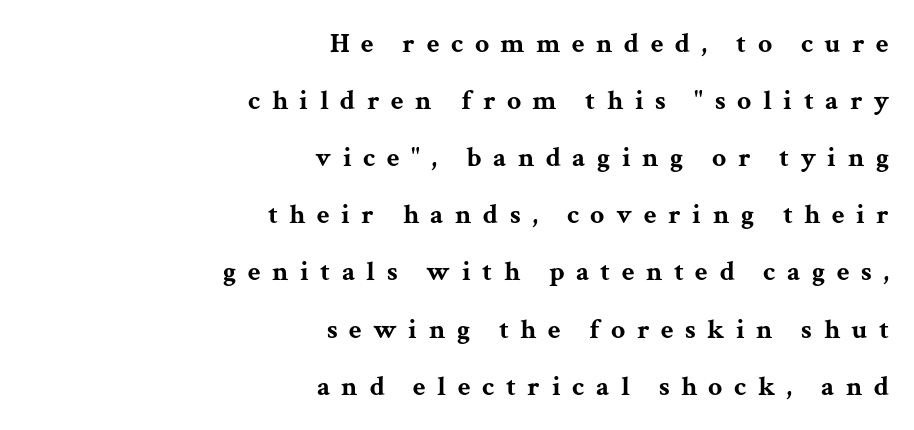
{"serif": "yes", "italic": "no", "bold": "yes", "weight": "bold", "width": "wide", "stroke_contrast": "medium", "x_height": "medium", "monospaced": "no", "underline": "no", "align": "right", "line_spacing": "loose", "line_spacing_ratio": 2.04, "letter_spacing": "wide", "letter_spacing_em": 0.41, "glyph_px": 28}
